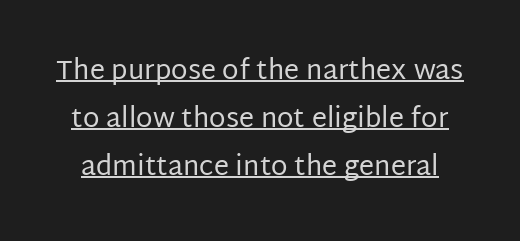
This sample uses plain, unmodified letter spacing. Do the letters lean? They stand straight. A rule runs beneath these lines of type. On a weight scale, this lands at 450 or below.
